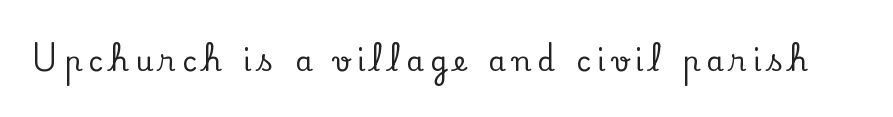
Posture: upright roman. A bare baseline throughout the passage. Words appear elongated and porous because spacing is wide. Think of a printed novel: that variable character pitch is what you see here.
